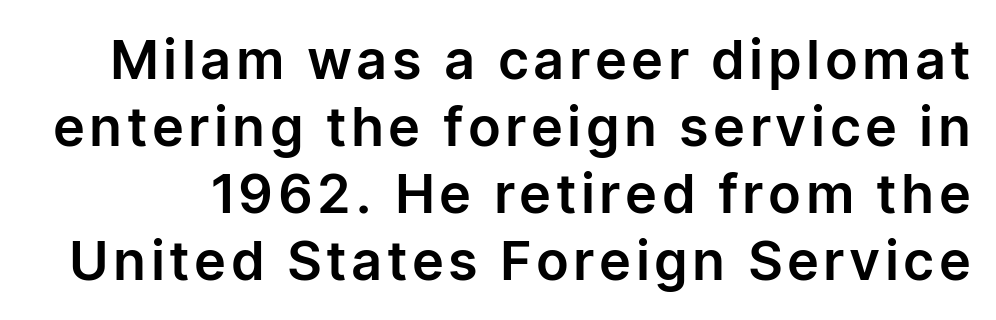
Ascenders rise straight up at ninety degrees. Any mark beneath the type? The region is blank. Check where the strokes stop: nothing finishes them off — pure sans. The face used here is proportionally spaced, like ordinary book or web type.
